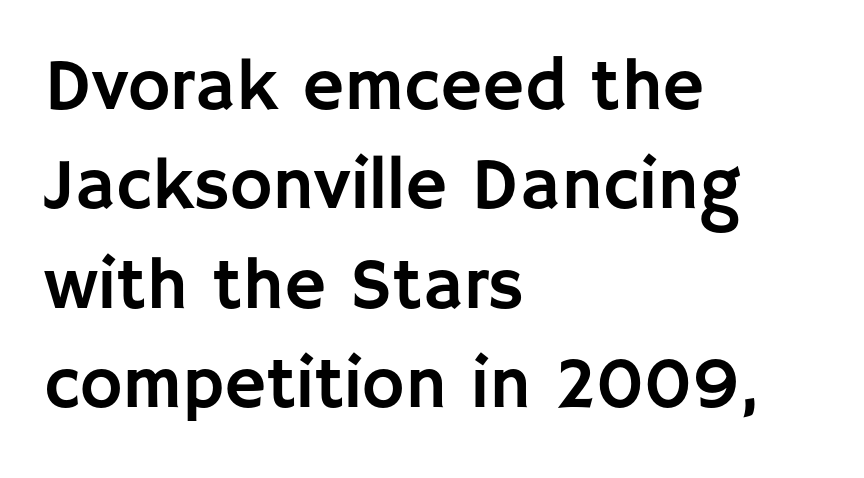
Q: Is the text italic (slanted)? A: No, it is upright.
Q: Is the typeface a serif or a sans-serif typeface? A: Sans-serif.
Q: Is the text underlined? A: No.
Q: How is the paragraph aligned? A: Left-aligned.
Q: Is the spacing between letters normal or unusually wide? A: Normal.
Q: Is the spacing between lines tight, normal or loose? A: Normal.
Q: Width (condensed, normal, or wide)? A: Normal.
Q: Stroke contrast? A: Low.
Q: x-height? A: Large.
Q: Monospaced? A: No.
